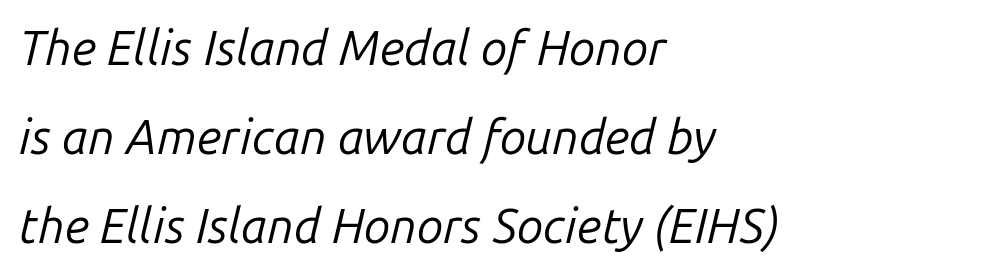
The image shows 48 px regular-weight type, italic (leaning right); set left-aligned, line spacing 1.85x, normal letter spacing, not underlined; low stroke contrast and a medium x-height.
